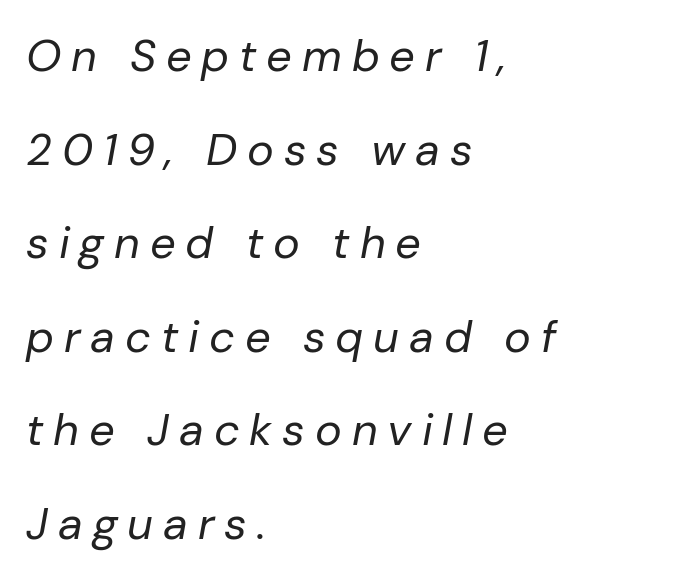
{"italic": "yes", "lean": "right", "slant_degrees": 10, "bold": "no", "weight": "regular", "width": "normal", "stroke_contrast": "low", "x_height": "medium", "monospaced": "no", "underline": "no", "align": "left", "line_spacing": "loose", "line_spacing_ratio": 2.08, "letter_spacing": "wide", "letter_spacing_em": 0.22, "glyph_px": 45}
